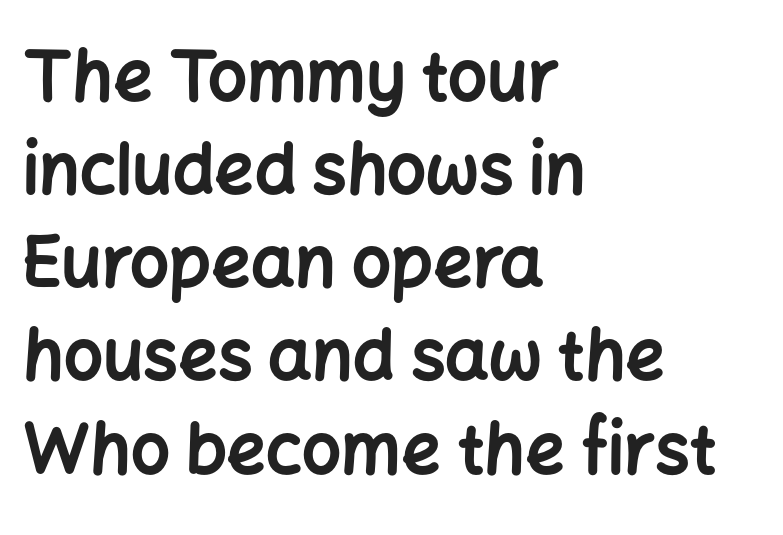
The image shows 69 px bold sans-serif type, upright; set left-aligned, normal line spacing (1.35x), normal letter spacing, not underlined; low stroke contrast and a medium x-height.
